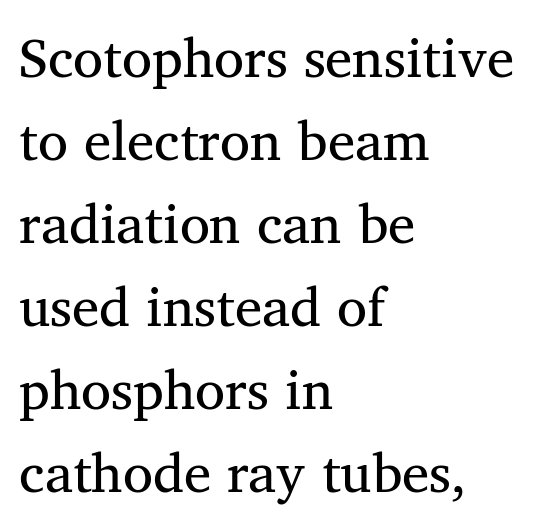
Q: Is the text bold? A: No.
Q: Is the text italic (slanted)? A: No, it is upright.
Q: Is the typeface a serif or a sans-serif typeface? A: Serif.
Q: Is the text underlined? A: No.
Q: How is the paragraph aligned? A: Left-aligned.
Q: Is the spacing between letters normal or unusually wide? A: Normal.
Q: Is the spacing between lines tight, normal or loose? A: Normal.
Q: Width (condensed, normal, or wide)? A: Normal.
Q: Stroke contrast? A: Medium.
Q: x-height? A: Medium.
Q: Monospaced? A: No.
